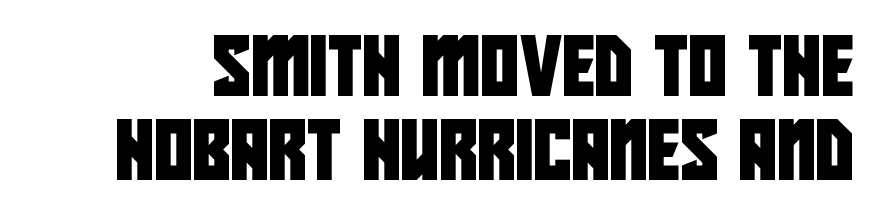
Q: Is the typeface a serif or a sans-serif typeface? A: Sans-serif.
Q: Is the text underlined? A: No.
Q: Is the spacing between letters normal or unusually wide? A: Normal.
Q: Is the spacing between lines tight, normal or loose? A: Normal.
Q: Width (condensed, normal, or wide)? A: Condensed.
Q: Stroke contrast? A: Low.
Q: x-height? A: Large.
Q: Monospaced? A: No.
